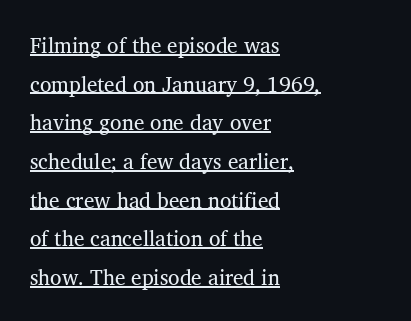
{"italic": "no", "bold": "no", "underline": "yes", "align": "left", "line_spacing_ratio": 1.84, "letter_spacing": "normal", "letter_spacing_em": 0.0, "glyph_px": 21}
